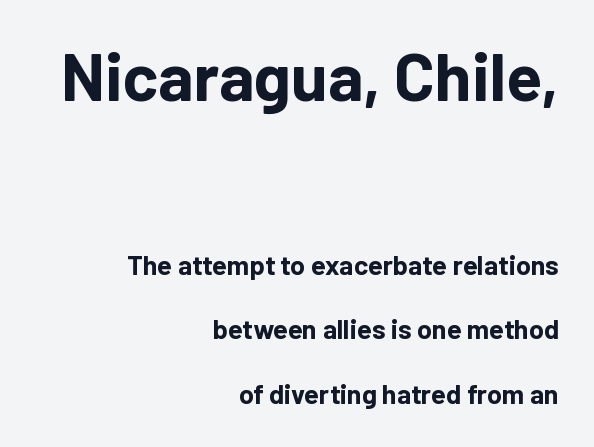
You'd pick this weight for a headline — it's a proper bold. Posture: vertical. If you drew a ruler down the right edge, every line would touch it. Examine the stroke ends and you'll find no serifs.
